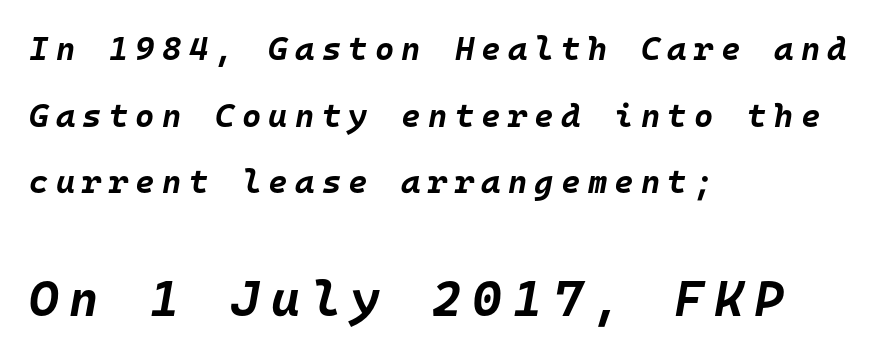
The image shows 50 px bold type, italic (leaning right), monospaced; set left-aligned, loose line spacing (2.02x), unusually wide letter spacing (+0.22 em), not underlined; the second (bottom) block is 1.52x larger; low stroke contrast and a large x-height.
